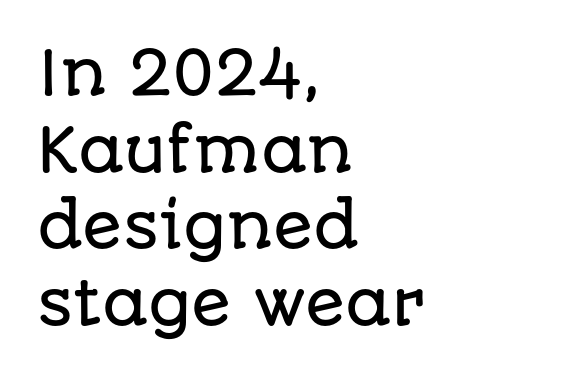
Q: Is the text italic (slanted)? A: No, it is upright.
Q: Is the typeface a serif or a sans-serif typeface? A: Sans-serif.
Q: Is the text underlined? A: No.
Q: How is the paragraph aligned? A: Left-aligned.
Q: Is the spacing between letters normal or unusually wide? A: Normal.
Q: Is the spacing between lines tight, normal or loose? A: Normal.
Q: Width (condensed, normal, or wide)? A: Normal.
Q: Stroke contrast? A: Low.
Q: x-height? A: Large.
Q: Monospaced? A: No.
